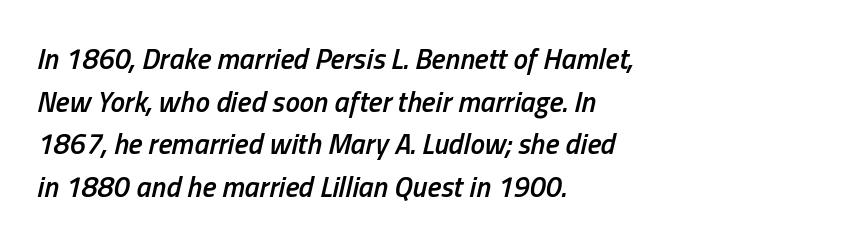
The paragraph has a hard left edge and a soft right edge. Is the type slanted? Yes — the strokes lean at a clear angle. The typesetting leans somewhat heavy: a semibold. Descender tails drop into unmarked territory. These lines are rendered in a variable-pitch font.
